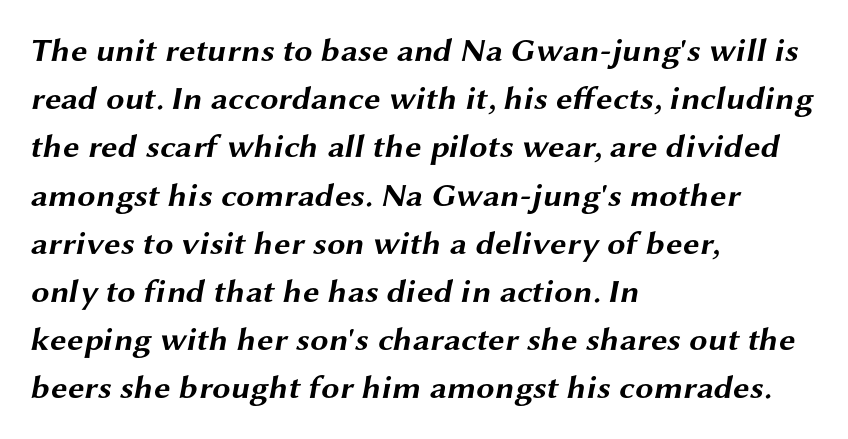
Emphasis by weight is at full strength: bold. These lines are rendered in a variable-pitch font. The passage shown has conventional tracking throughout. Compared with typical paragraphs, the rows here are spaced about the same. Alignment: flush left. The strip under each line holds only bare page.
